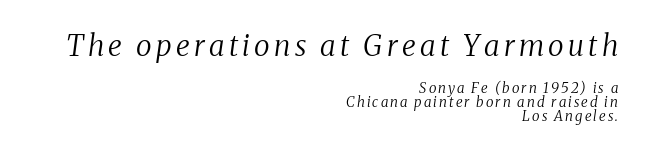
Q: Is the text bold? A: No.
Q: Is the text italic (slanted)? A: Yes, it leans right by about 8 degrees.
Q: Is the typeface a serif or a sans-serif typeface? A: Serif.
Q: Is the text underlined? A: No.
Q: How is the paragraph aligned? A: Right-aligned.
Q: Is the spacing between lines tight, normal or loose? A: Tight.
Q: Which block of text is set in a larger size, the first (top) or the second (bottom)? A: The first (top) one.
Q: Width (condensed, normal, or wide)? A: Normal.
Q: Stroke contrast? A: Medium.
Q: x-height? A: Medium.
Q: Monospaced? A: No.
